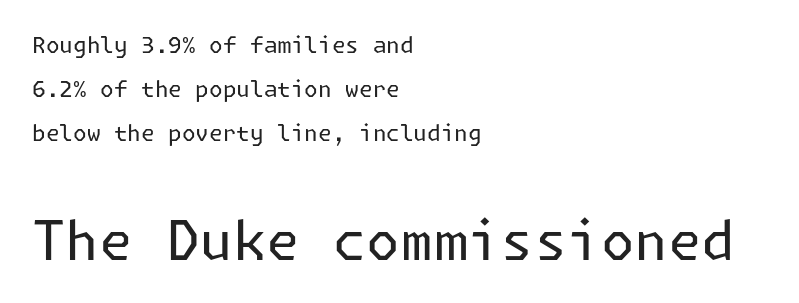
Visually the block forms a straight wall on the left and a jagged coastline on the right. The block of text is sparse from top to bottom, with ample space between rows. Classification — sans serif. The following chunk of copy outweighs the initial chunk in type size. Honestly, there is no underline to notice here at all. It's the straight-up-and-down kind of type.
